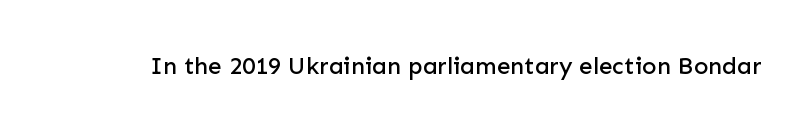
The image shows 24 px text type, upright; set normal letter spacing, not underlined.
